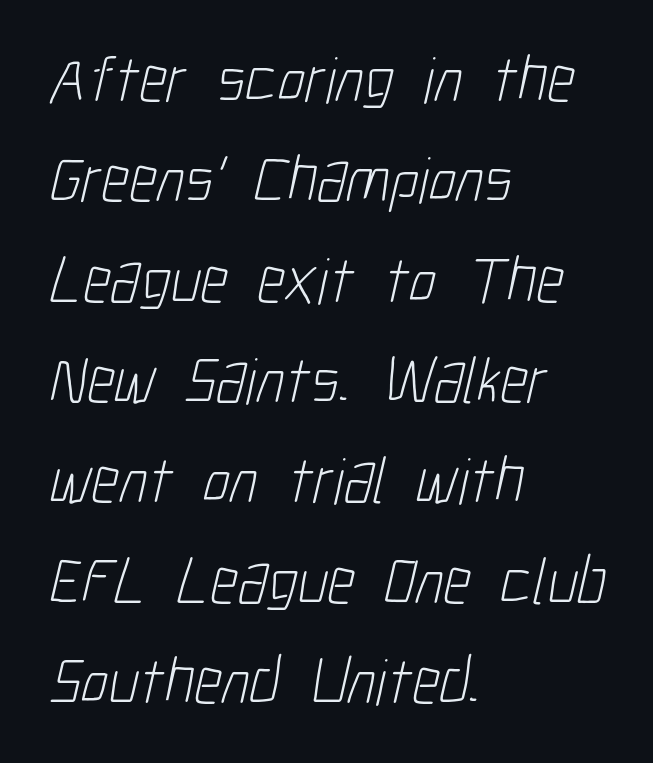
Q: Is the text bold? A: No.
Q: Is the typeface a serif or a sans-serif typeface? A: Sans-serif.
Q: Is the text underlined? A: No.
Q: How is the paragraph aligned? A: Left-aligned.
Q: Is the spacing between letters normal or unusually wide? A: Normal.
Q: Is the spacing between lines tight, normal or loose? A: Normal.
Q: Width (condensed, normal, or wide)? A: Condensed.
Q: Stroke contrast? A: Low.
Q: x-height? A: Medium.
Q: Monospaced? A: No.
